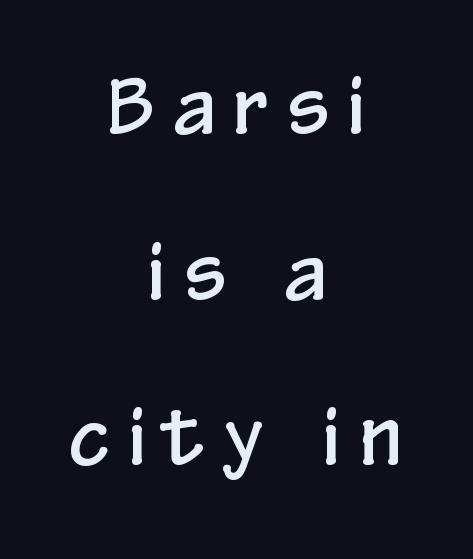
{"serif": "no", "italic": "no", "width": "condensed", "stroke_contrast": "low", "x_height": "medium", "monospaced": "no", "underline": "no", "align": "center", "line_spacing": "loose", "line_spacing_ratio": 2.18, "letter_spacing": "wide", "letter_spacing_em": 0.26, "glyph_px": 76}
